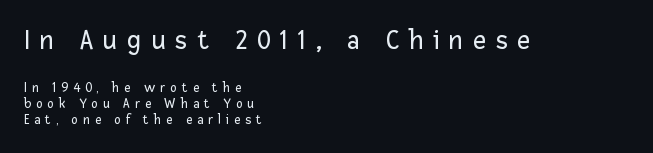
The glyphs in this specimen are sans serif. Visually the block forms a straight wall on the left and a jagged coastline on the right. The letterforms sit at book weight or below. The letters advance in unequal steps, a hallmark of proportional type. Here the glyphs are tracked loosely, breaking word shapes into spaced letters. Posture: straight, roman, zero tilt.
